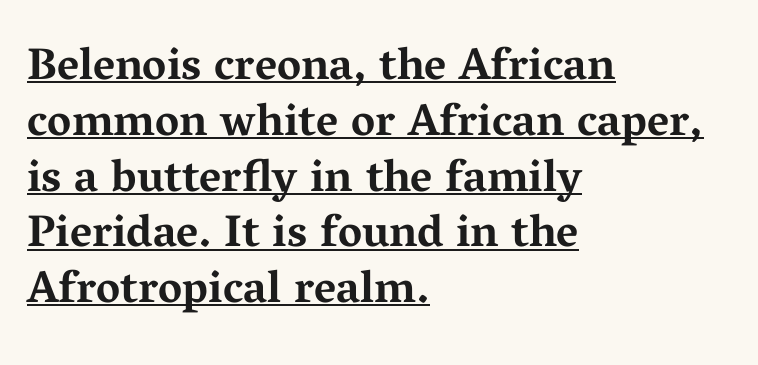
Spacing between characters is what you'd get straight out of the box. Here the designer chose a conventional face with non-uniform glyph widths. Visually the block forms a straight wall on the left and a jagged coastline on the right. This sample uses an upright cut, with every glyph sitting square on the baseline.
